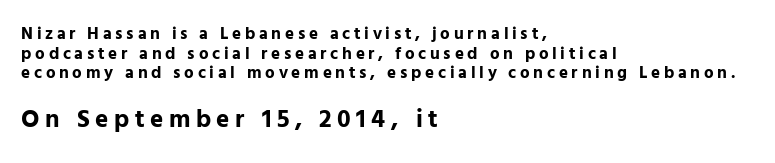
{"italic": "no", "bold": "yes", "underline": "no", "align": "left", "line_spacing_ratio": 1.16, "letter_spacing": "wide", "letter_spacing_em": 0.22, "larger_block": "second", "size_ratio": 1.47, "glyph_px": 25}
